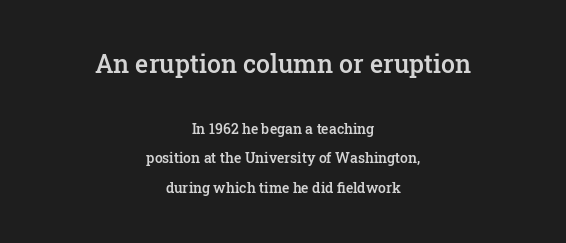
The image shows 25 px text type, upright; set centered, loose line spacing (2.11x), normal letter spacing, not underlined; the first (top) block is 1.79x larger.
